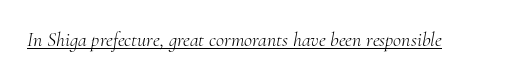
The image shows 20 px text type, italic (leaning right); set normal letter spacing, underlined.
